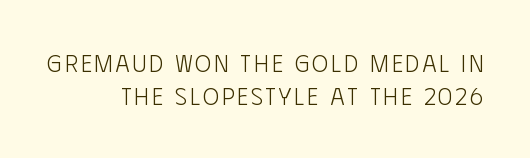
Quick note: not italic, upright. Clear beneath every line of the passage. The weight would be labelled regular, book, light, or lighter still. Layout note: lines flush right. These lines sit exactly where default settings would place them.
